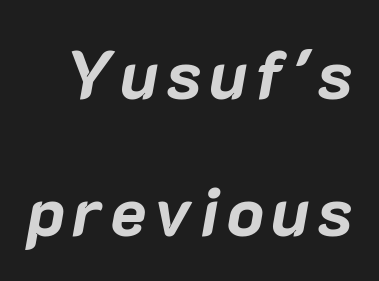
The font is running at its bold setting. Here the designer chose a conventional face with non-uniform glyph widths. The words here are not underlined. Italic: yes, the glyphs are oblique. What's the leading like? Stretched, with rows far apart.
